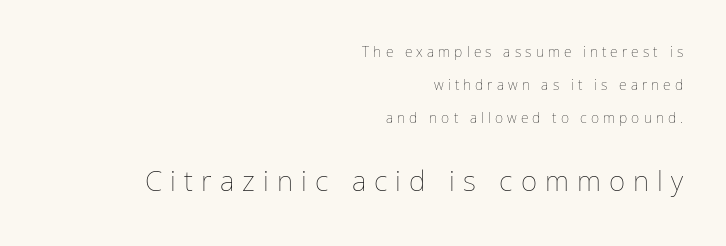
Rule under the text: the space is simply empty. Short and long lines alike share a common ending point at right. Varying glyph widths throughout — classic text-font behaviour. The letters stand straight up with perfectly vertical stems. The line texture is sparse and dotted thanks to wide tracking. The block sitting lower on the canvas is the one with enlarged characters.
